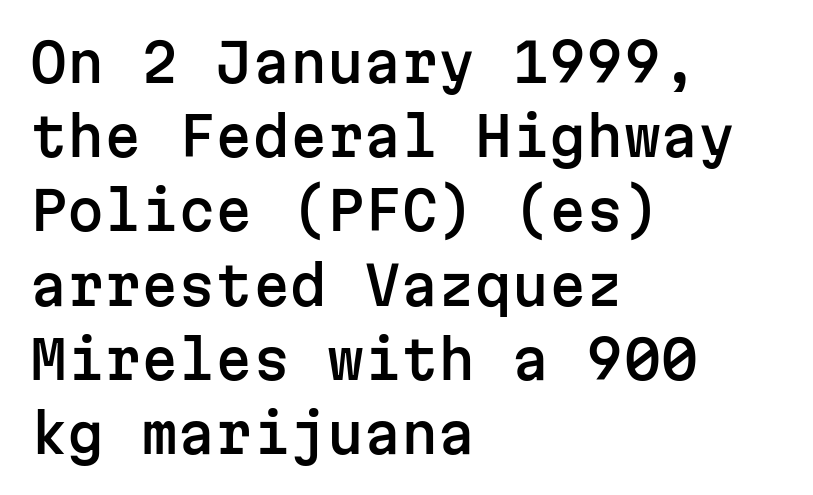
The image shows 53 px sans-serif type, upright, monospaced; set left-aligned, normal line spacing (1.4x), normal letter spacing, not underlined; low stroke contrast and a medium x-height.
